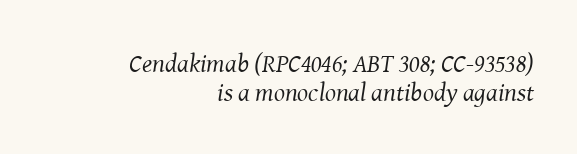
The image shows 26 px text type, italic (leaning right); set right-aligned, tight line spacing (1.11x), normal letter spacing, not underlined.
